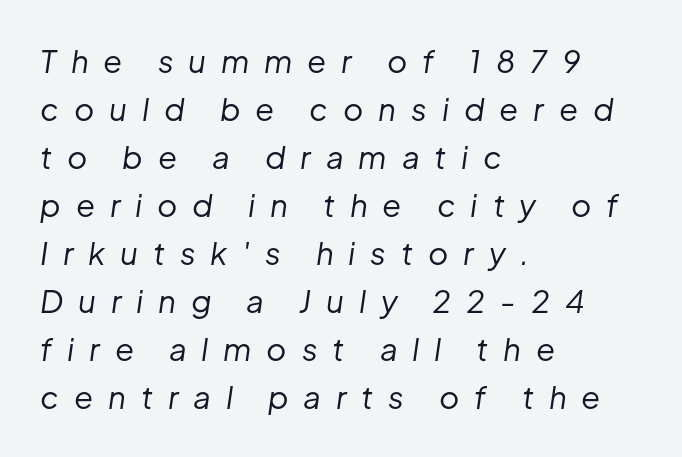
You could not count columns in this text — the font is proportionally spaced. The face used here is rendered with a markedly widened letterfit. Check under the words: just untouched page. A typesetter would mark this as italic. The block of text has a typical density, with ordinary space between rows.
